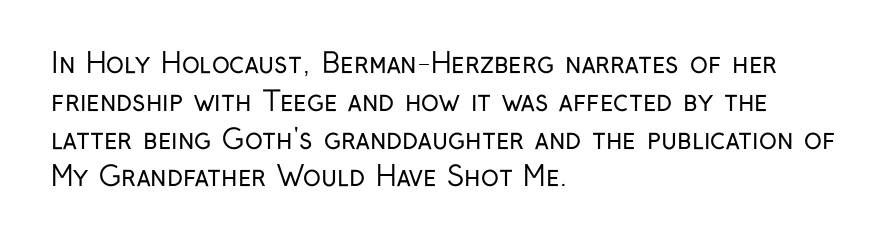
The image shows 27 px text type, upright; set left-aligned, normal line spacing (1.4x), normal letter spacing, not underlined.
